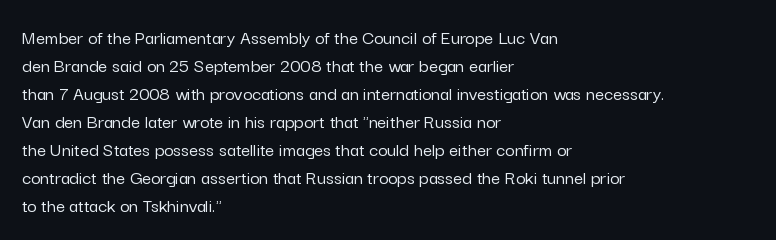
The image shows 20 px text type, upright; set left-aligned, normal line spacing (1.4x), normal letter spacing, not underlined.
